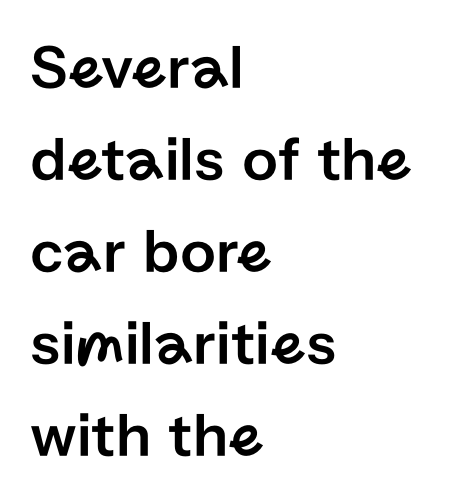
{"serif": "no", "italic": "no", "width": "normal", "stroke_contrast": "low", "x_height": "medium", "monospaced": "no", "underline": "no", "align": "left", "line_spacing": "normal", "line_spacing_ratio": 1.46, "letter_spacing": "normal", "letter_spacing_em": 0.0, "glyph_px": 63}
